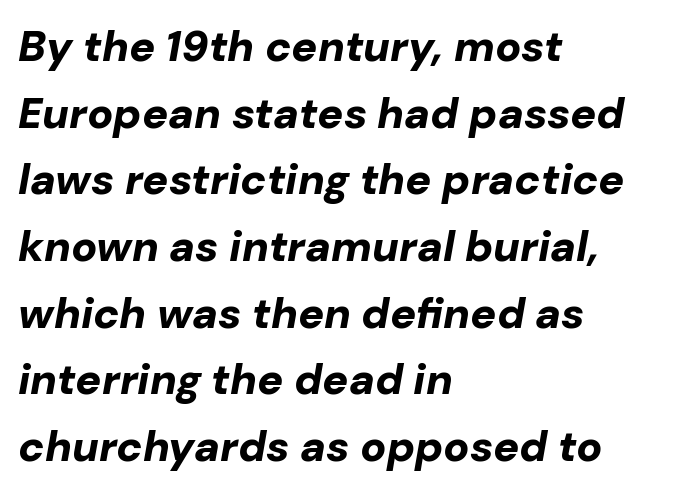
The image shows 43 px bold type, italic (leaning right); set left-aligned, normal line spacing (1.55x), normal letter spacing, not underlined; low stroke contrast and a medium x-height.
